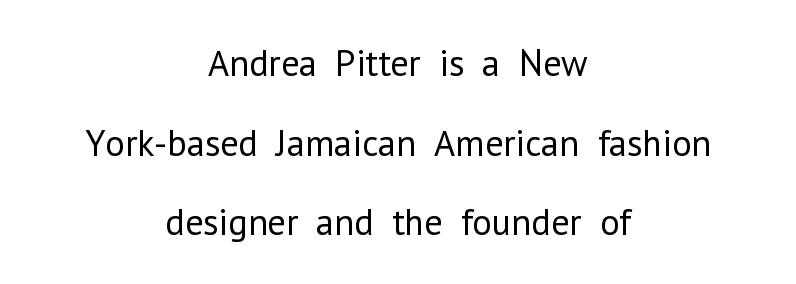
The image shows 37 px regular-weight sans-serif type, upright; set centered, loose line spacing (2.15x), normal letter spacing, not underlined; low stroke contrast and a medium x-height.
